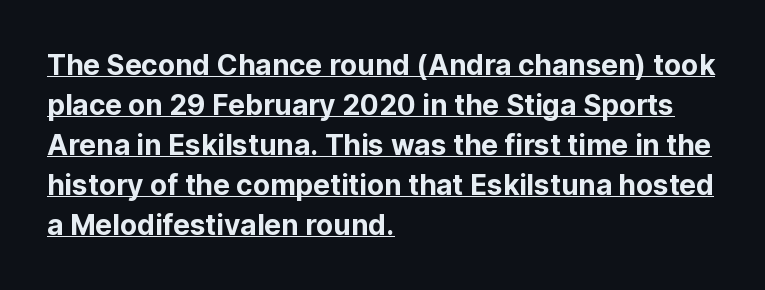
Classification — sans serif. This rendering features underlined lettering. A student would call this left alignment; a typographer would say flush left, rag right. Notice how the stems are strictly vertical — no italics here. The passage shown is typed in a proportional face where columns would drift.
